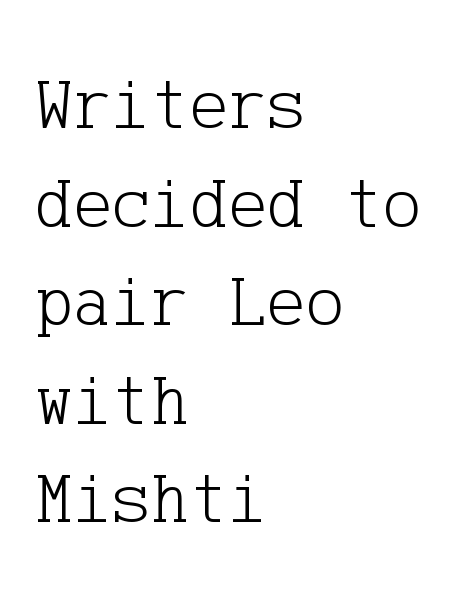
The image shows 73 px light serif type, upright; set left-aligned, normal line spacing (1.35x), normal letter spacing, not underlined; low stroke contrast and a medium x-height.
